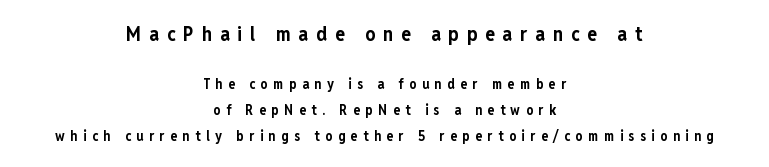
The image shows 20 px bold type, upright; set centered, line spacing 1.88x, unusually wide letter spacing (+0.39 em), not underlined; the first (top) block is 1.43x larger.
